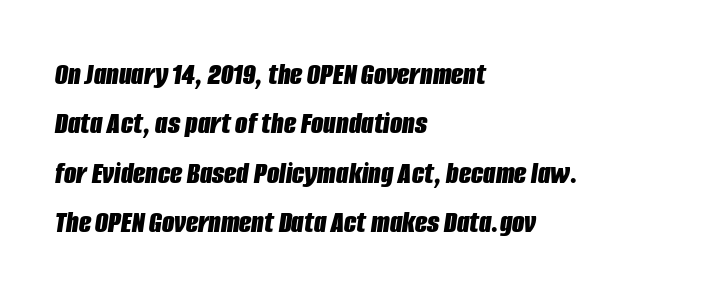
Tall strokes in this sample are angled rather than plumb. Reading down the column, the eye jumps a familiar distance to each next line. Is this a fixed-width face? No — the glyphs have proportional, varying widths. The passage shown is not underscored anywhere.
